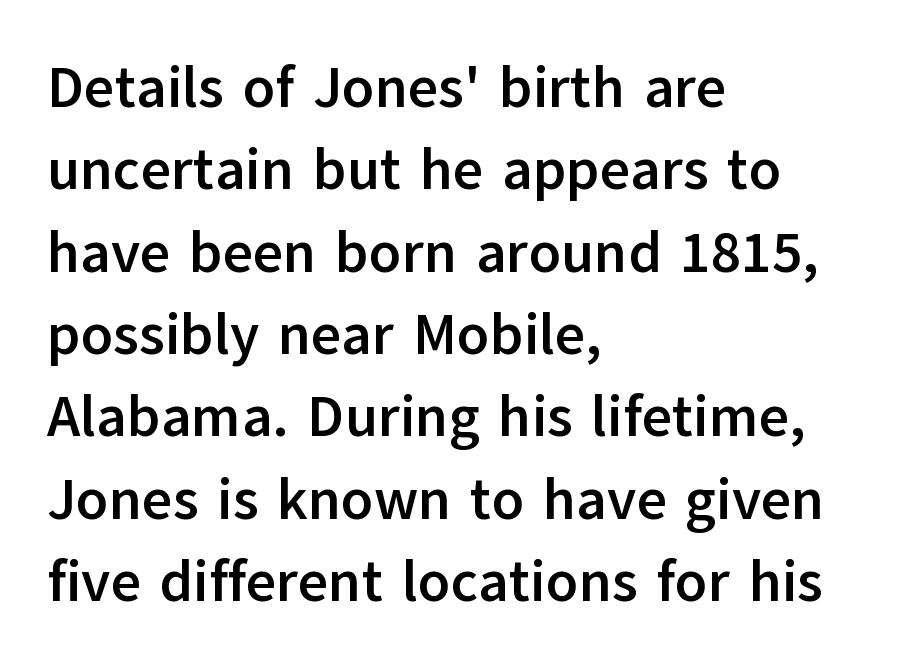
Q: Is the text bold? A: Yes.
Q: Is the text italic (slanted)? A: No, it is upright.
Q: Is the typeface a serif or a sans-serif typeface? A: Sans-serif.
Q: Is the text underlined? A: No.
Q: How is the paragraph aligned? A: Left-aligned.
Q: Is the spacing between letters normal or unusually wide? A: Normal.
Q: Is the spacing between lines tight, normal or loose? A: Normal.
Q: Width (condensed, normal, or wide)? A: Normal.
Q: Stroke contrast? A: Low.
Q: x-height? A: Medium.
Q: Monospaced? A: No.
